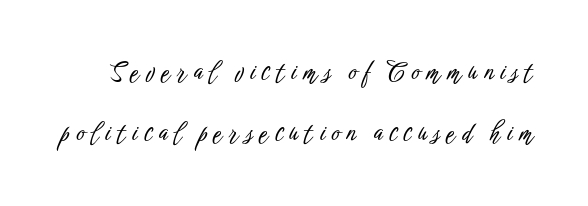
Q: Is the text italic (slanted)? A: Yes.
Q: Is the text underlined? A: No.
Q: Is the spacing between letters normal or unusually wide? A: Unusually wide.
Q: Is the spacing between lines tight, normal or loose? A: Loose.
